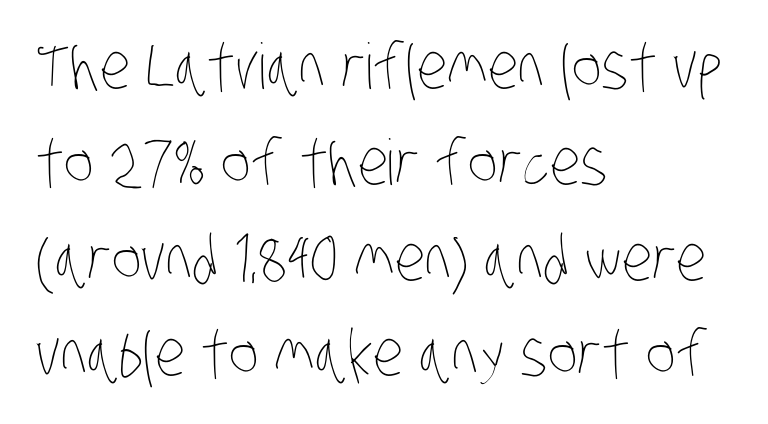
Q: Is the text bold? A: No.
Q: Is the text underlined? A: No.
Q: How is the paragraph aligned? A: Left-aligned.
Q: Is the spacing between letters normal or unusually wide? A: Normal.
Q: Is the spacing between lines tight, normal or loose? A: Normal.
Q: Width (condensed, normal, or wide)? A: Condensed.
Q: Stroke contrast? A: Low.
Q: x-height? A: Large.
Q: Monospaced? A: No.
